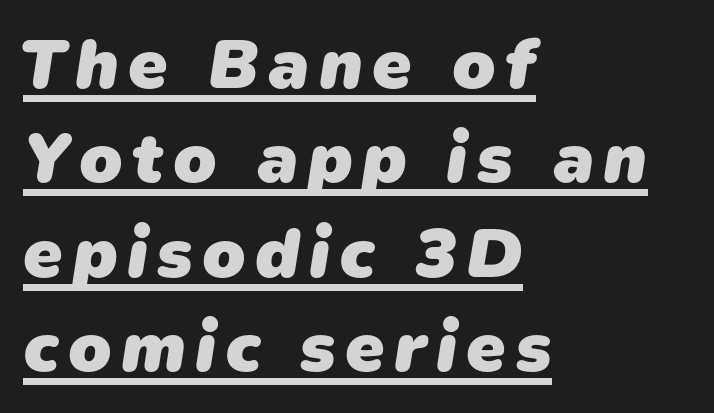
The image shows 71 px heavy sans-serif type; set left-aligned, normal line spacing (1.33x), underlined; low stroke contrast and a medium x-height.
